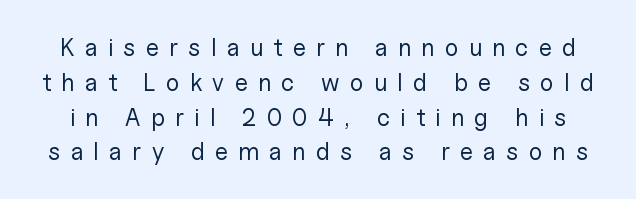
Q: Is the text bold? A: No.
Q: Is the text italic (slanted)? A: No, it is upright.
Q: Is the text underlined? A: No.
Q: Is the spacing between letters normal or unusually wide? A: Unusually wide.
Q: Is the spacing between lines tight, normal or loose? A: Normal.
